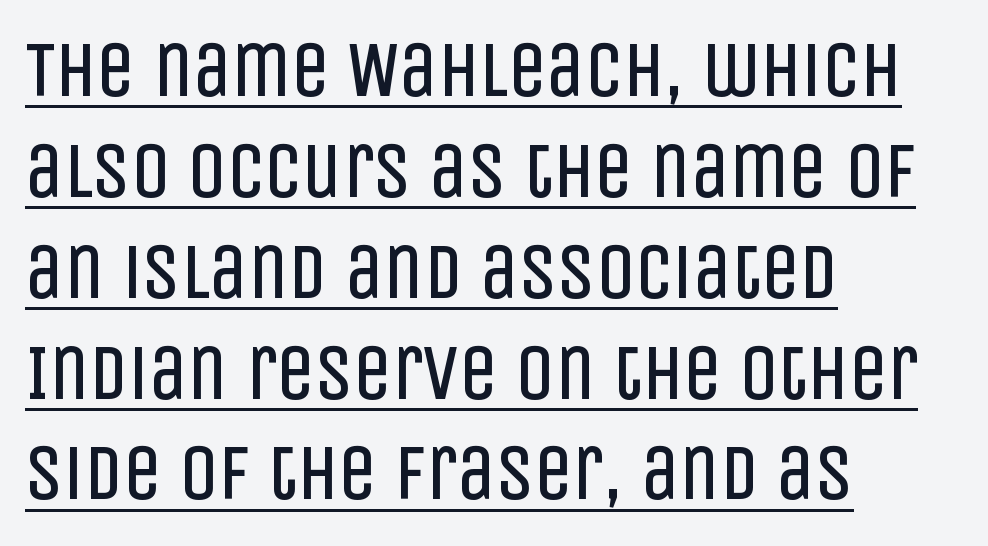
Proportional: the letters do not fall into vertical columns. This rendering employs a face without finishing strokes, i.e., a sans-serif. Caption: multi-line text, flush left, ragged right. The typesetting does not lean heavy: it is not bold.
